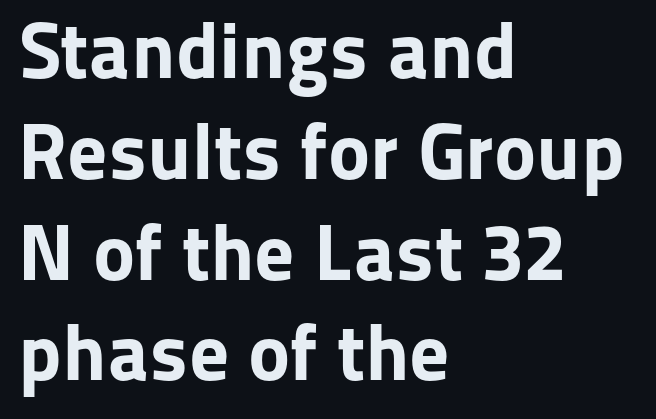
Does extra space separate the letters? No, they use regular spacing. Horizontal alignment here is leftward, the default for most running prose. I'd describe the lettering as bold — thick and assertive. These lines are rendered in a variable-pitch font. The specimen reads as upright at a glance.
